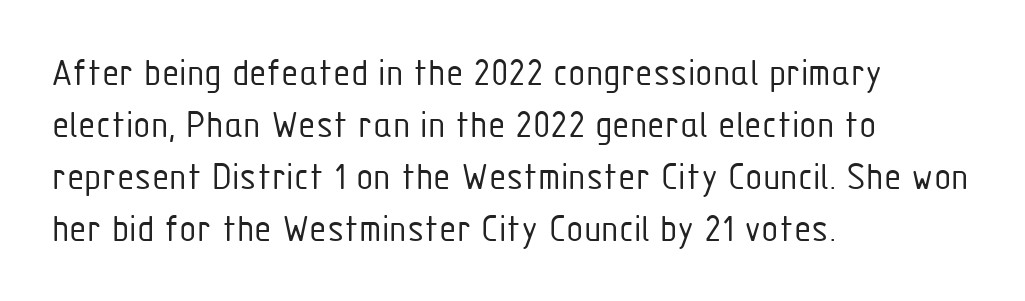
The letters sit at their default tracking, neither squeezed nor spread. The passage is arranged the way most books set body copy — flush left. One glance says typical: line gaps are just what's usual. Is the stroke heavy? The answer is a plain regular-or-lighter. Grotesque or geometric, the face here clearly has no serifs. Rendered with straight, roman letterforms.
